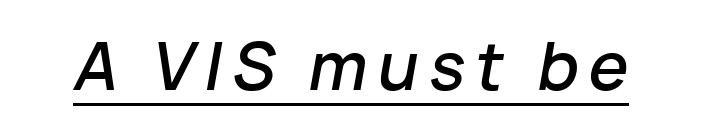
Q: Is the text bold? A: Semi-bold.
Q: Is the text italic (slanted)? A: Yes, it leans right by about 10 degrees.
Q: Is the text underlined? A: Yes.
Q: Width (condensed, normal, or wide)? A: Normal.
Q: Stroke contrast? A: Low.
Q: x-height? A: Medium.
Q: Monospaced? A: No.
